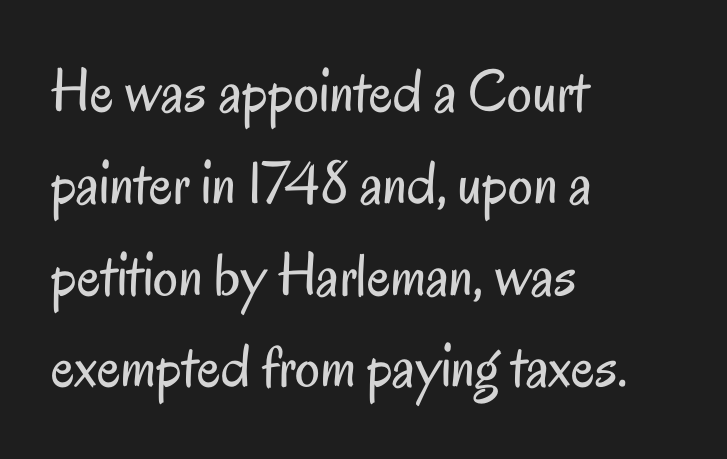
Q: Is the text bold? A: No.
Q: Is the text italic (slanted)? A: No, it is upright.
Q: Is the typeface a serif or a sans-serif typeface? A: Sans-serif.
Q: Is the text underlined? A: No.
Q: How is the paragraph aligned? A: Left-aligned.
Q: Is the spacing between letters normal or unusually wide? A: Normal.
Q: Is the spacing between lines tight, normal or loose? A: Normal.
Q: Width (condensed, normal, or wide)? A: Condensed.
Q: Stroke contrast? A: Low.
Q: x-height? A: Small.
Q: Monospaced? A: No.
